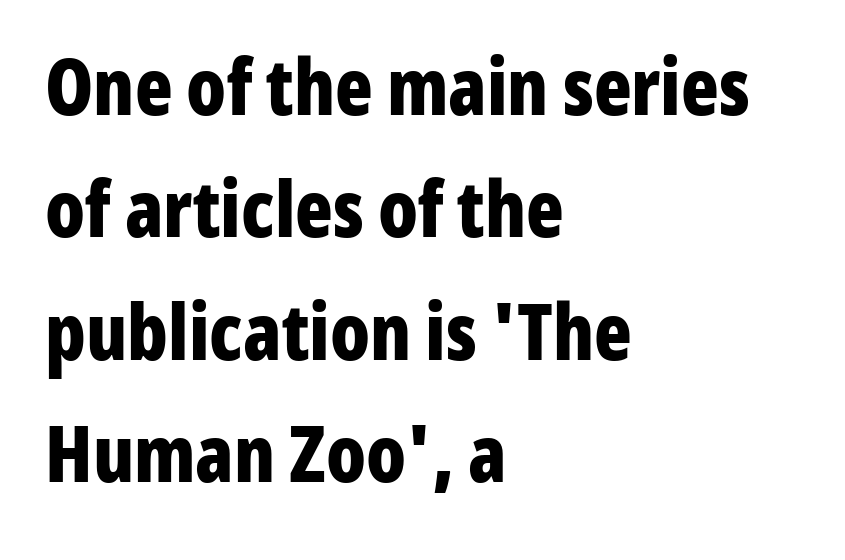
{"serif": "no", "italic": "no", "bold": "yes", "weight": "bold", "width": "condensed", "stroke_contrast": "low", "x_height": "medium", "monospaced": "no", "underline": "no", "align": "left", "line_spacing": "normal", "line_spacing_ratio": 1.57, "letter_spacing": "normal", "letter_spacing_em": 0.0, "glyph_px": 78}
